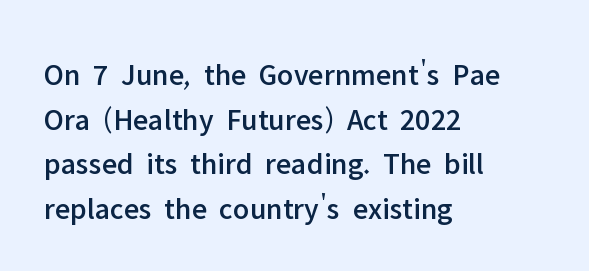
{"serif": "no", "italic": "no", "width": "normal", "stroke_contrast": "low", "x_height": "medium", "monospaced": "no", "underline": "no", "align": "left", "line_spacing": "normal", "line_spacing_ratio": 1.44, "letter_spacing": "normal", "letter_spacing_em": 0.0, "glyph_px": 31}
